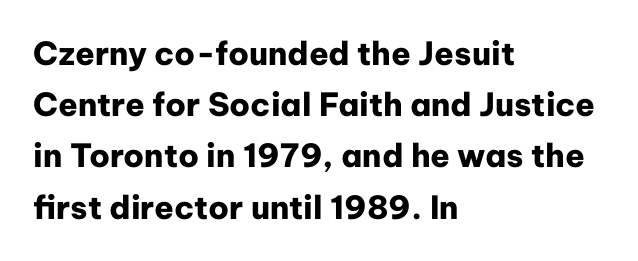
Tracking value appears to be zero — textbook default spacing. Its strokes are broad and dark, the hallmark of bold type. Is there much room between lines? A standard amount, neither cramped nor airy. This sample uses an upright cut, with every glyph sitting square on the baseline. Beneath every word, the page is bare. Unlike a traditional serif, this face leaves its strokes unadorned.
